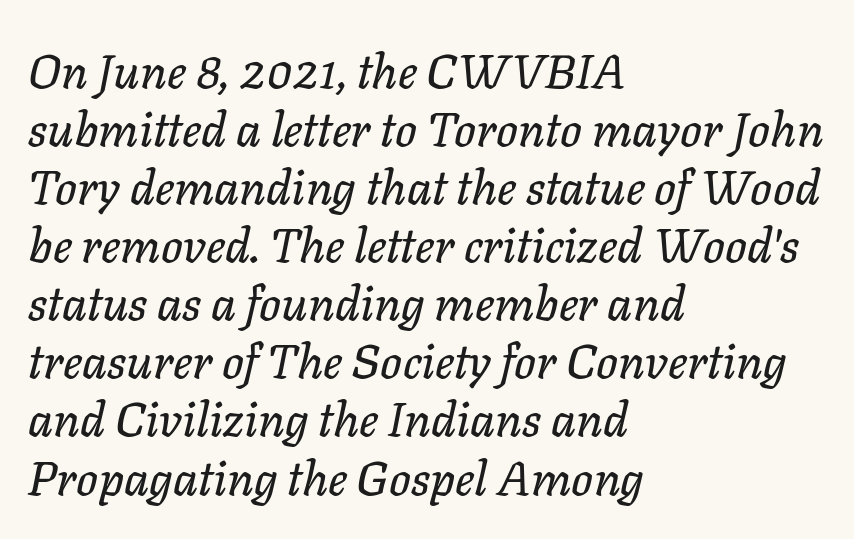
The rendering anchors every line to the left-hand side. Each letter keeps its own natural width here, so spacing adapts to shape. Quick note: italic. The string is rendered with underlining switched off. Honestly, the letter spacing is just normal — you wouldn't notice it.
